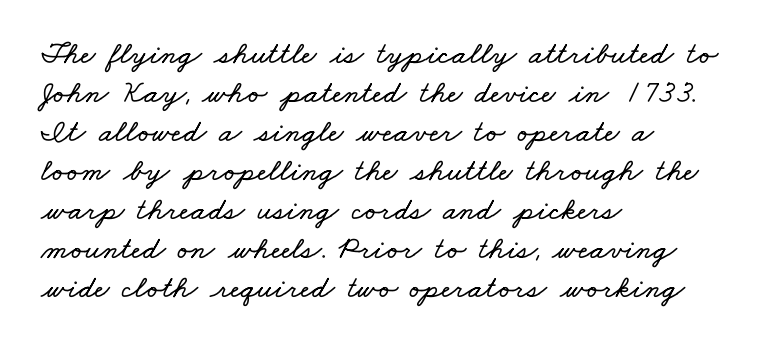
Q: Is the text underlined? A: No.
Q: How is the paragraph aligned? A: Left-aligned.
Q: Is the spacing between letters normal or unusually wide? A: Normal.
Q: Width (condensed, normal, or wide)? A: Wide.
Q: Stroke contrast? A: Low.
Q: x-height? A: Small.
Q: Monospaced? A: No.
